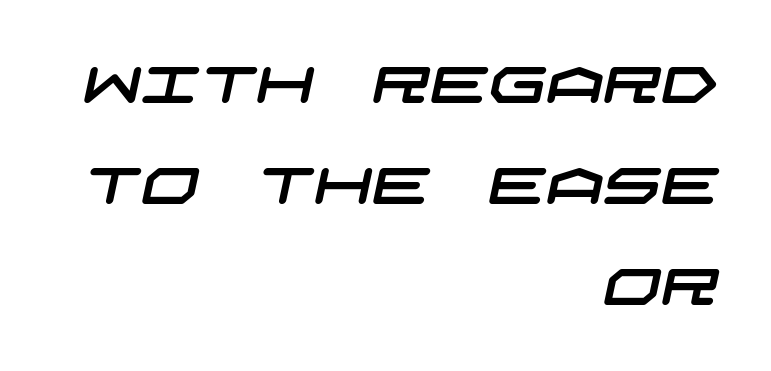
The image shows 51 px wide sans-serif type; set right-aligned, loose line spacing (1.98x), normal letter spacing, not underlined; low stroke contrast and a large x-height.
